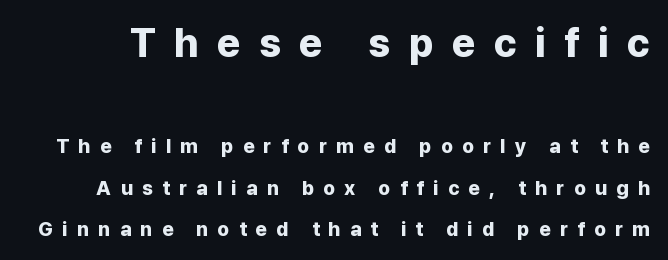
{"serif": "no", "italic": "no", "bold": "yes", "weight": "bold", "width": "normal", "stroke_contrast": "low", "x_height": "medium", "monospaced": "no", "underline": "no", "line_spacing": "loose", "line_spacing_ratio": 2.08, "letter_spacing": "wide", "letter_spacing_em": 0.46, "larger_block": "first", "size_ratio": 2.0, "glyph_px": 40}
